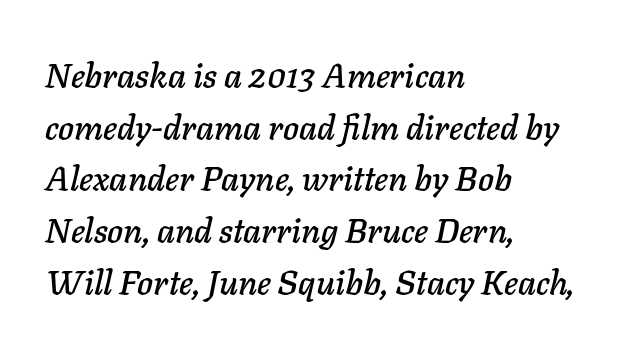
Q: Is the text italic (slanted)? A: Yes, it leans right by about 11 degrees.
Q: Is the text underlined? A: No.
Q: How is the paragraph aligned? A: Left-aligned.
Q: Is the spacing between letters normal or unusually wide? A: Normal.
Q: Is the spacing between lines tight, normal or loose? A: Normal.
Q: Width (condensed, normal, or wide)? A: Normal.
Q: Stroke contrast? A: Low.
Q: x-height? A: Medium.
Q: Monospaced? A: No.
